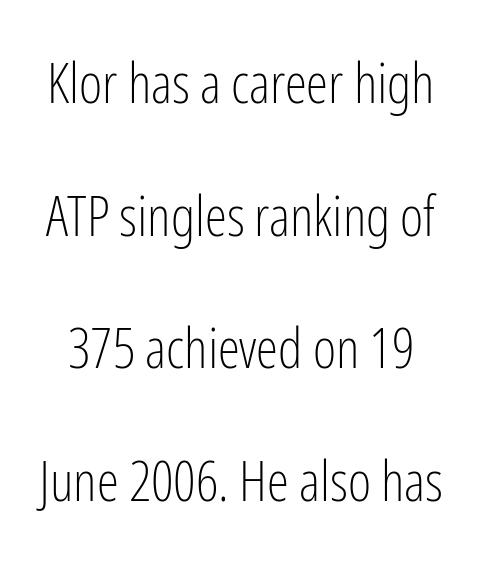
The image shows 56 px light, condensed sans-serif type, upright; set loose line spacing (2.37x), normal letter spacing, not underlined; low stroke contrast and a medium x-height.
